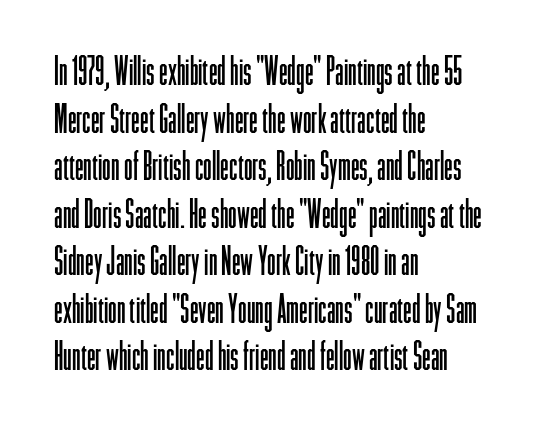
{"serif": "no", "italic": "no", "bold": "no", "weight": "light", "width": "condensed", "stroke_contrast": "low", "x_height": "medium", "monospaced": "no", "underline": "no", "align": "left", "line_spacing_ratio": 1.22, "letter_spacing": "normal", "letter_spacing_em": 0.0, "glyph_px": 39}
